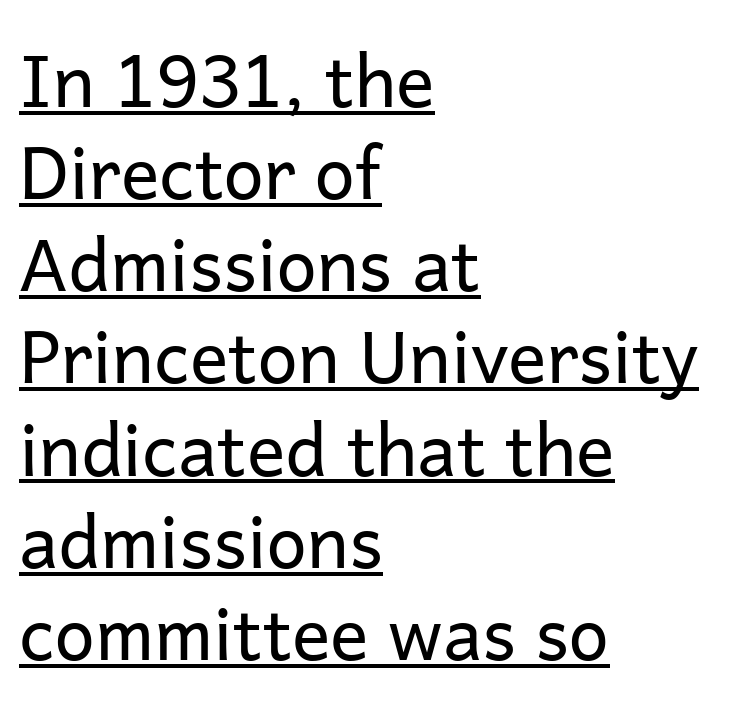
{"serif": "no", "italic": "no", "bold": "no", "weight": "regular", "width": "normal", "stroke_contrast": "low", "x_height": "medium", "monospaced": "no", "underline": "yes", "align": "left", "line_spacing": "normal", "line_spacing_ratio": 1.28, "letter_spacing": "normal", "letter_spacing_em": 0.0, "glyph_px": 72}
